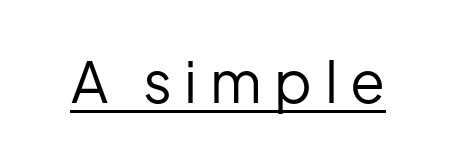
The passage shown has open, widely tracked lettering throughout. The rendering uses natural spacing where letterforms have individual widths. Each line of the rendering has a horizontal stroke beneath the glyphs. Is the stroke heavy? The answer is a plain regular-or-lighter. A typesetter would label this face a sans.
